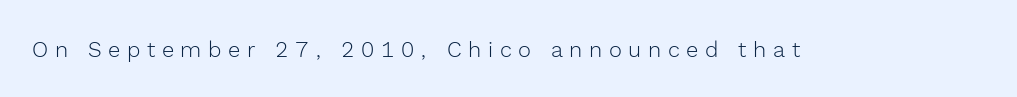
Q: Is the text bold? A: No.
Q: Is the text italic (slanted)? A: No, it is upright.
Q: Is the text underlined? A: No.
Q: Is the spacing between letters normal or unusually wide? A: Unusually wide.
